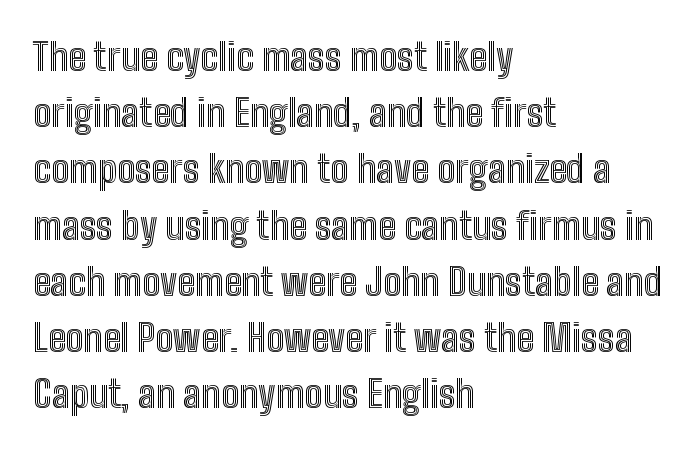
The image shows 38 px condensed type, upright; set left-aligned, normal line spacing (1.48x), normal letter spacing, not underlined; a medium x-height.
